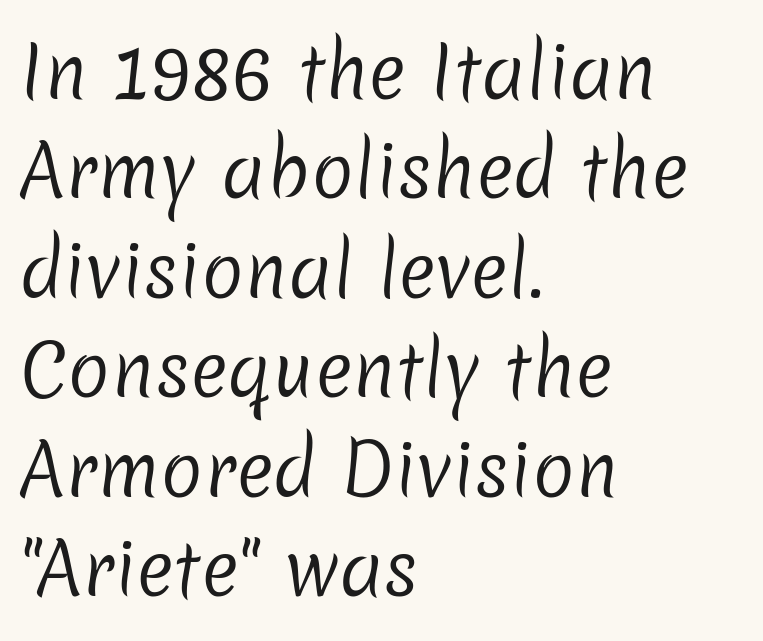
{"serif": "no", "bold": "no", "weight": "regular", "width": "normal", "stroke_contrast": "low", "x_height": "medium", "monospaced": "no", "underline": "no", "align": "left", "line_spacing": "normal", "line_spacing_ratio": 1.4, "letter_spacing": "normal", "letter_spacing_em": 0.0, "glyph_px": 71}
